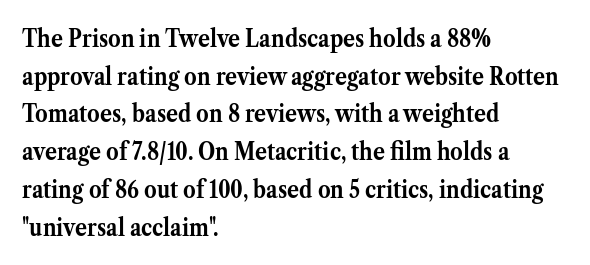
Q: Is the text bold? A: Yes.
Q: Is the text italic (slanted)? A: No, it is upright.
Q: Is the text underlined? A: No.
Q: How is the paragraph aligned? A: Left-aligned.
Q: Is the spacing between letters normal or unusually wide? A: Normal.
Q: Is the spacing between lines tight, normal or loose? A: Normal.
